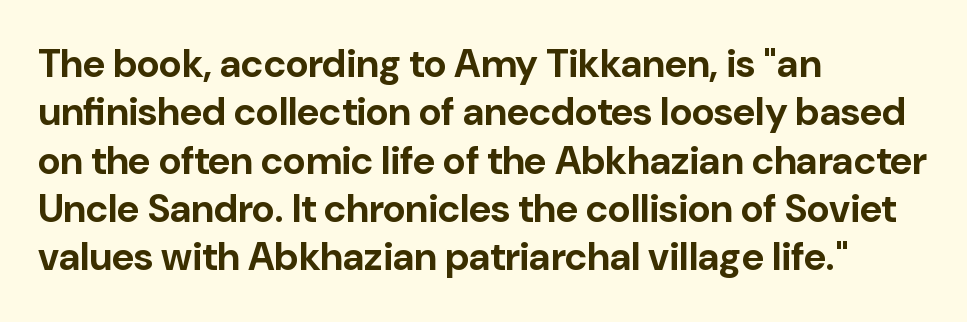
The gap between lines stays unmarked. Nothing unusual about the tracking: characters are spaced as the font intends. Looks like regular typesetting: each glyph gets only the width it needs. In terms of letterform style, serifs are entirely absent.
